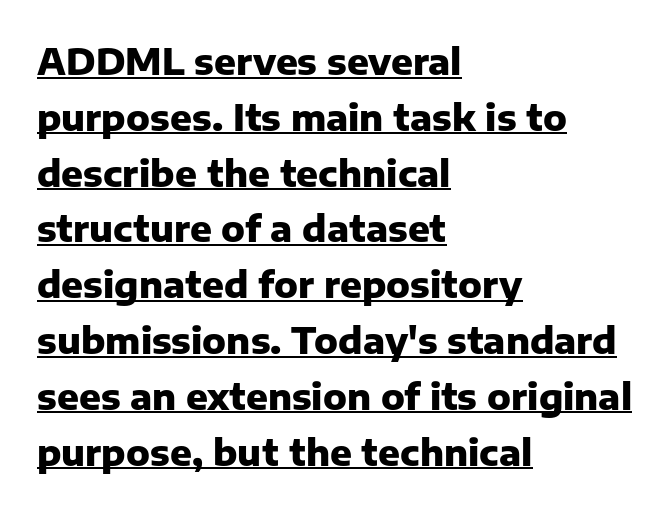
{"serif": "no", "italic": "no", "bold": "yes", "weight": "heavy", "width": "normal", "stroke_contrast": "low", "x_height": "medium", "monospaced": "no", "underline": "yes", "align": "left", "line_spacing": "normal", "line_spacing_ratio": 1.55, "letter_spacing": "normal", "letter_spacing_em": 0.0, "glyph_px": 36}
